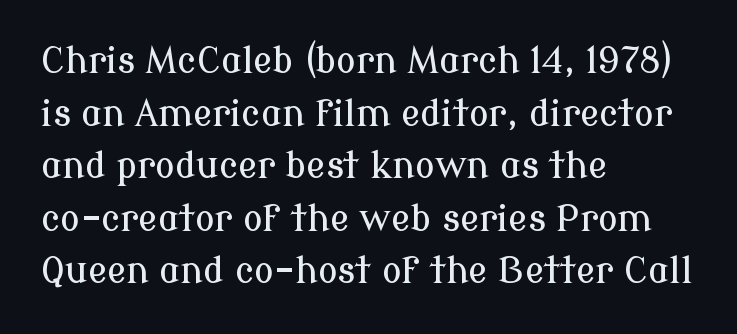
The image shows 36 px serif type, upright; set left-aligned, normal line spacing (1.46x), normal letter spacing, not underlined; low stroke contrast and a medium x-height.
